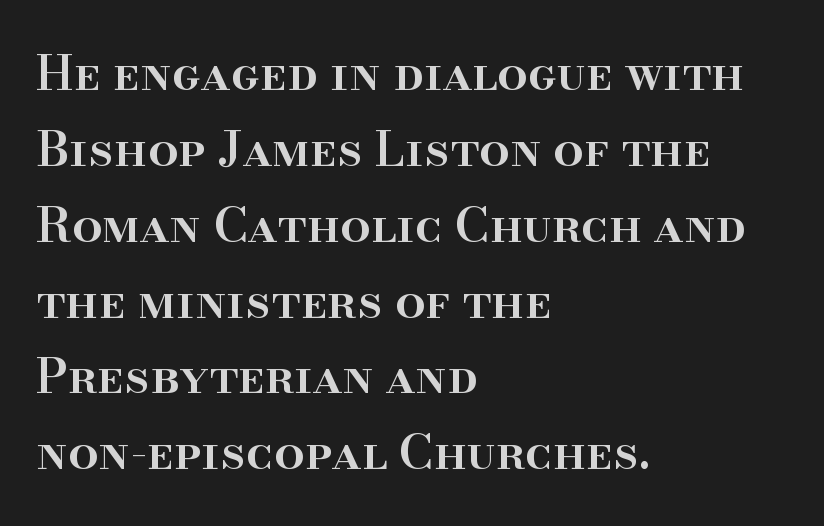
The image shows 48 px semibold serif type, upright; set left-aligned, normal line spacing (1.58x), normal letter spacing, not underlined; high stroke contrast and a small x-height.
